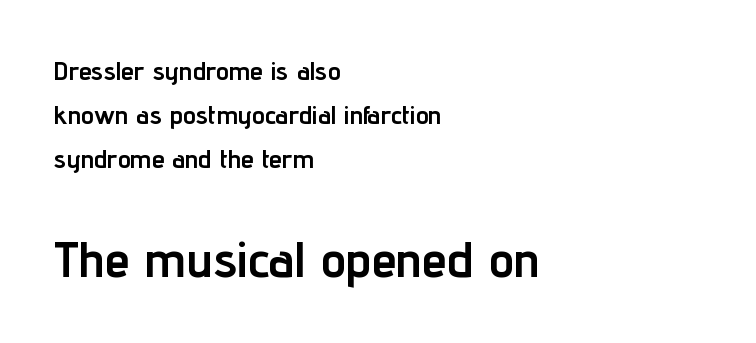
Q: Is the text bold? A: Yes.
Q: Is the text italic (slanted)? A: No, it is upright.
Q: Is the typeface a serif or a sans-serif typeface? A: Sans-serif.
Q: Is the text underlined? A: No.
Q: How is the paragraph aligned? A: Left-aligned.
Q: Is the spacing between letters normal or unusually wide? A: Normal.
Q: Is the spacing between lines tight, normal or loose? A: Normal.
Q: Which block of text is set in a larger size, the first (top) or the second (bottom)? A: The second (bottom) one.
Q: Width (condensed, normal, or wide)? A: Condensed.
Q: Stroke contrast? A: Low.
Q: x-height? A: Medium.
Q: Monospaced? A: No.
